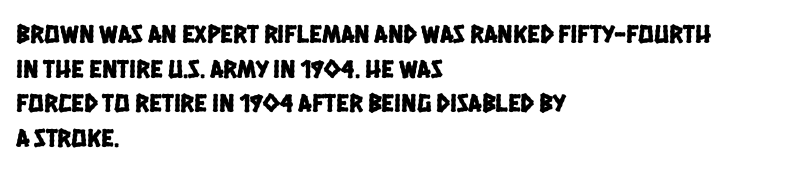
The image shows 26 px text type; set left-aligned, normal line spacing (1.33x), normal letter spacing, not underlined.
